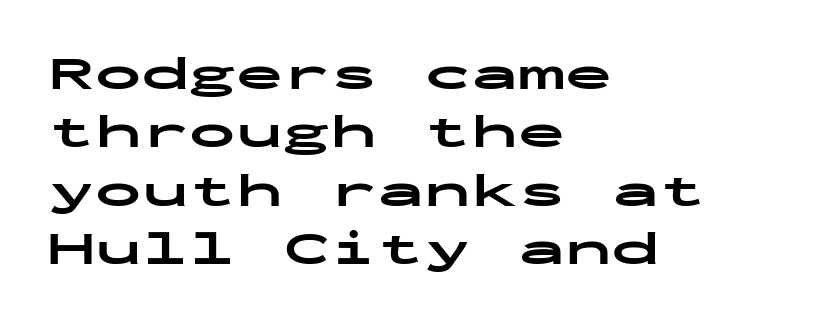
Is the type bold? Yes — the strokes are clearly thick and heavy. Letter spacing: default. Layout note: lines flush left. The passage shown is typed in a monospace face where columns stay perfectly aligned. The characters display no serif detailing; their extremities are plain.
